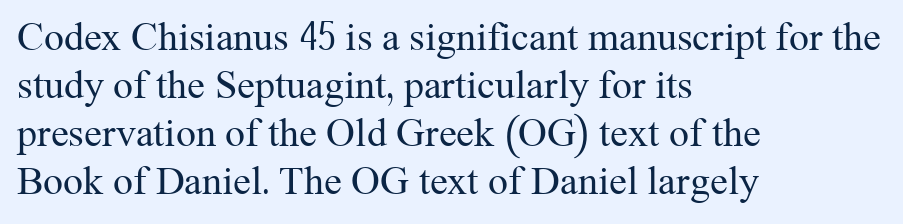
The image shows 40 px regular-weight serif type, upright; set left-aligned, line spacing 1.2x, normal letter spacing, not underlined; medium stroke contrast and a medium x-height.
